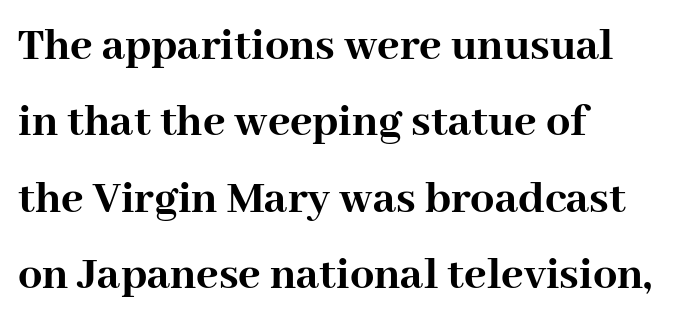
{"serif": "yes", "italic": "no", "bold": "yes", "weight": "semibold", "width": "normal", "stroke_contrast": "high", "x_height": "medium", "monospaced": "no", "underline": "no", "align": "left", "line_spacing": "normal", "line_spacing_ratio": 1.59, "letter_spacing": "normal", "letter_spacing_em": 0.0, "glyph_px": 48}
